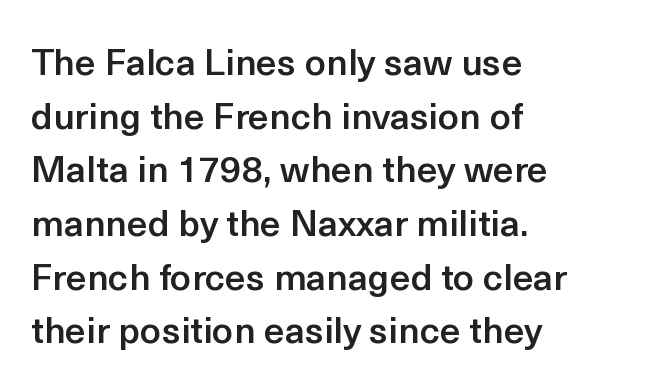
The image shows 37 px semibold sans-serif type, upright; set left-aligned, normal line spacing (1.45x), normal letter spacing, not underlined; a medium x-height.
